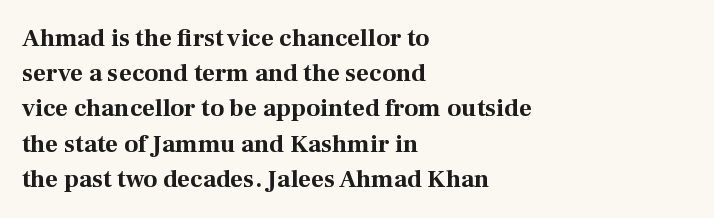
Here the glyphs are tracked normally, forming tight word shapes. Posture: upright roman. Plain, unruled lines of type. Leading matches the norm, producing a regular column.
